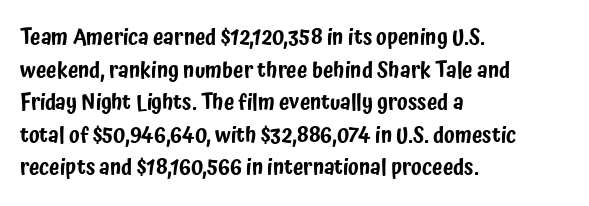
Q: Is the text italic (slanted)? A: No, it is upright.
Q: Is the text underlined? A: No.
Q: How is the paragraph aligned? A: Left-aligned.
Q: Is the spacing between letters normal or unusually wide? A: Normal.
Q: Is the spacing between lines tight, normal or loose? A: Normal.
